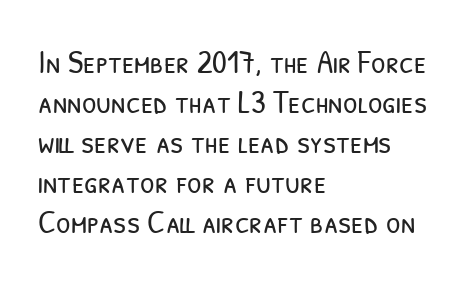
Look at the tracking — it's just the regular setting, nothing added. A quiet, ordinary-to-light weight characterises the typeface. Unmarked baselines from the first word to the last. Line beginnings align vertically; line endings do not. Unlike a traditional serif, this face leaves its strokes unadorned. Do the characters align in a grid? No, the font is proportional.
